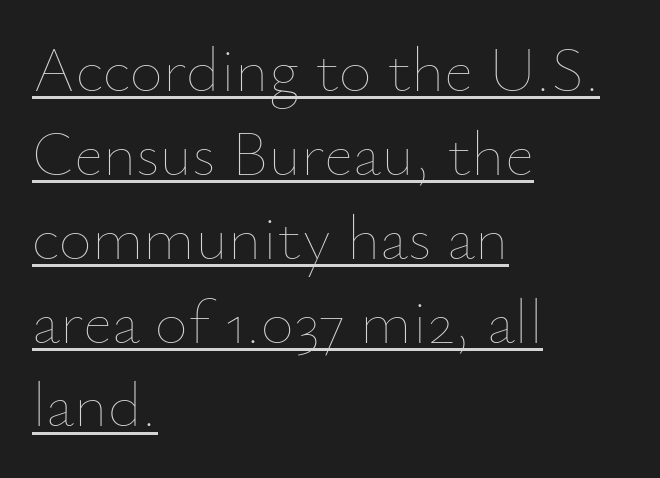
{"italic": "no", "bold": "no", "weight": "thin", "width": "normal", "stroke_contrast": "low", "x_height": "small", "monospaced": "no", "underline": "yes", "align": "left", "line_spacing": "normal", "line_spacing_ratio": 1.31, "letter_spacing": "normal", "letter_spacing_em": 0.0, "glyph_px": 64}
